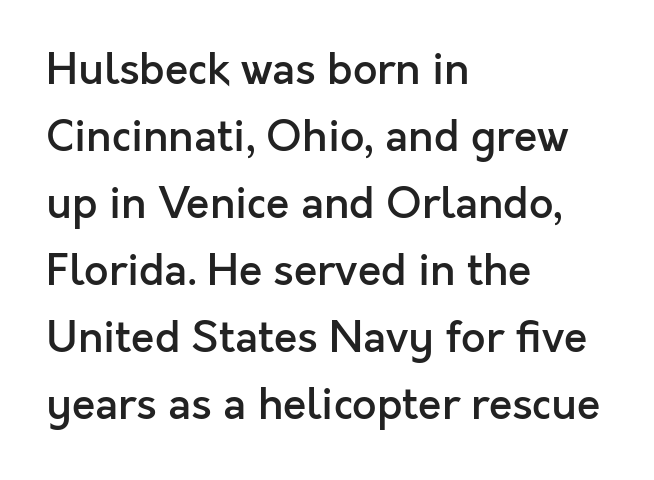
Q: Is the text bold? A: Semi-bold.
Q: Is the text italic (slanted)? A: No, it is upright.
Q: Is the typeface a serif or a sans-serif typeface? A: Sans-serif.
Q: Is the text underlined? A: No.
Q: How is the paragraph aligned? A: Left-aligned.
Q: Is the spacing between letters normal or unusually wide? A: Normal.
Q: Is the spacing between lines tight, normal or loose? A: Normal.
Q: Width (condensed, normal, or wide)? A: Normal.
Q: x-height? A: Medium.
Q: Monospaced? A: No.
